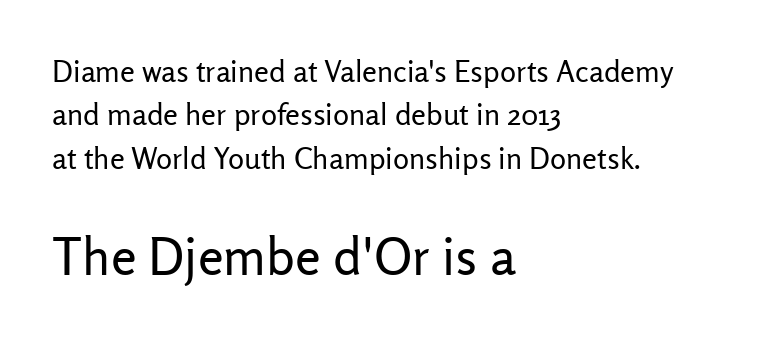
Reading top to bottom, the characters get bigger at the block break. The letters sit at their default tracking, neither squeezed nor spread. This is sans-serif lettering, the kind often seen on screens and signage. A typesetter would mark this as roman, not italic. Descenders hang freely into open space. Here the designer chose a conventional face with non-uniform glyph widths.
